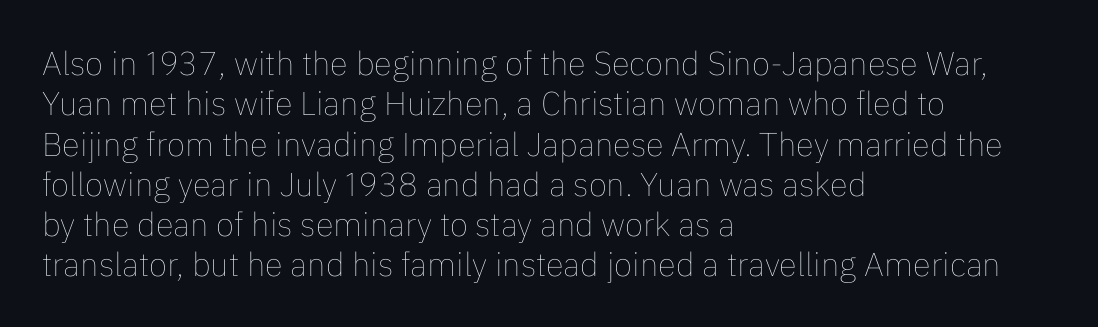
Here the designer chose a conventional face with non-uniform glyph widths. Line beginnings align vertically; line endings do not. The font sits on the lighter half of the weight spectrum, regular included. Nope, not italic — everything's standing straight. The passage shown has conventional tracking throughout. Clear beneath every line of the passage.
